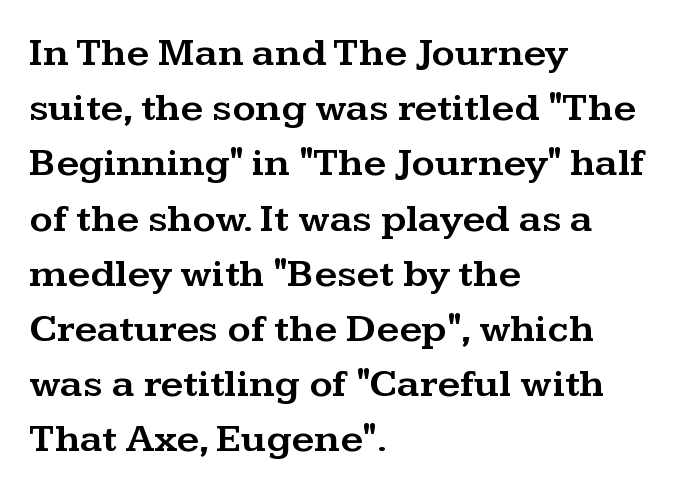
Q: Is the text italic (slanted)? A: No, it is upright.
Q: Is the typeface a serif or a sans-serif typeface? A: Serif.
Q: Is the text underlined? A: No.
Q: How is the paragraph aligned? A: Left-aligned.
Q: Is the spacing between letters normal or unusually wide? A: Normal.
Q: Is the spacing between lines tight, normal or loose? A: Normal.
Q: Width (condensed, normal, or wide)? A: Wide.
Q: Stroke contrast? A: Medium.
Q: x-height? A: Medium.
Q: Monospaced? A: No.
